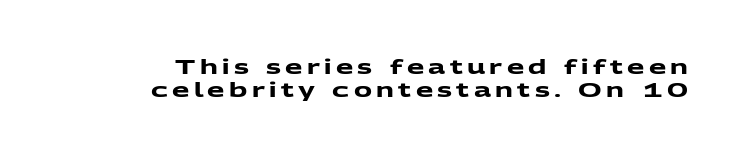
Q: Is the text bold? A: Yes.
Q: Is the text underlined? A: No.
Q: How is the paragraph aligned? A: Right-aligned.
Q: Is the spacing between letters normal or unusually wide? A: Unusually wide.
